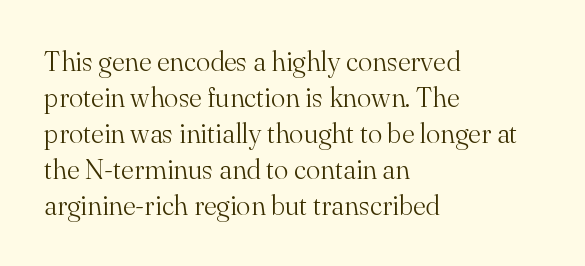
{"italic": "no", "bold": "no", "underline": "no", "align": "left", "line_spacing": "normal", "line_spacing_ratio": 1.33, "letter_spacing": "normal", "letter_spacing_em": 0.0, "glyph_px": 27}
